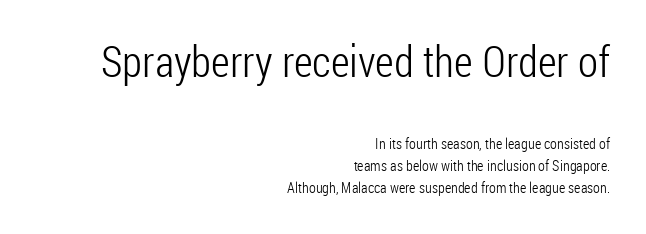
Proportional: the letters do not fall into vertical columns. The passage shown has conventional tracking throughout. A light-to-regular cut is what we see here. The typeface chosen for these lines omits serifs. Size contrast runs from large at the top to small at the bottom. A bare baseline throughout the passage.
